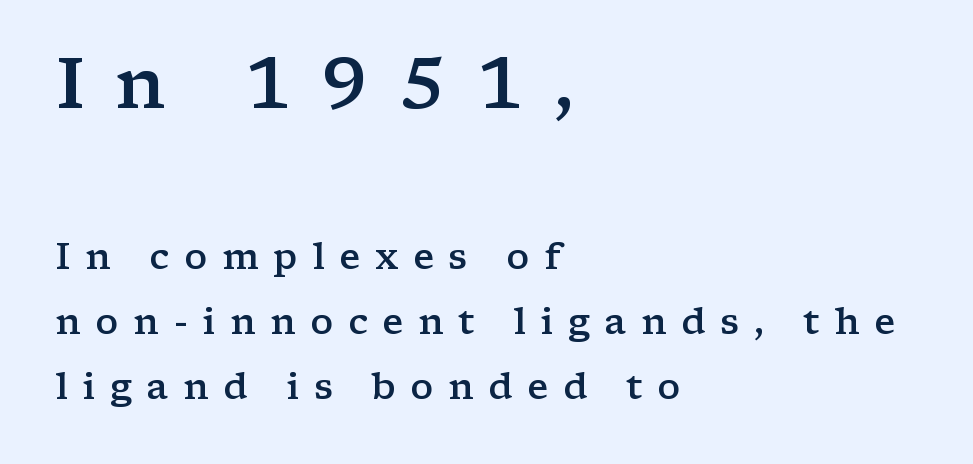
{"serif": "yes", "italic": "no", "bold": "semi", "weight": "semibold", "width": "wide", "stroke_contrast": "low", "x_height": "medium", "monospaced": "no", "underline": "no", "align": "left", "line_spacing_ratio": 1.8, "letter_spacing": "wide", "letter_spacing_em": 0.41, "larger_block": "first", "size_ratio": 2.0, "glyph_px": 72}
